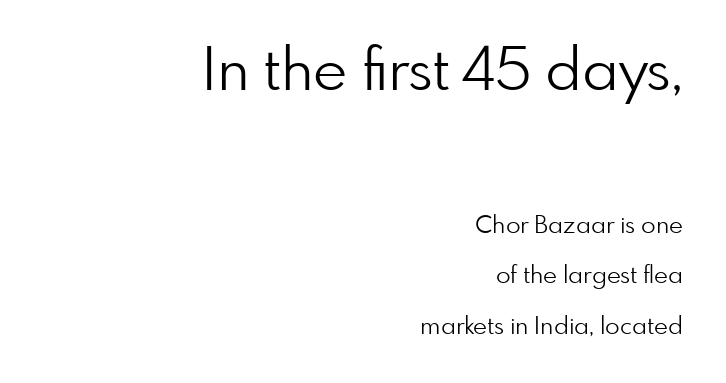
{"serif": "no", "italic": "no", "bold": "no", "weight": "light", "width": "normal", "stroke_contrast": "low", "x_height": "small", "monospaced": "no", "underline": "no", "align": "right", "line_spacing": "loose", "line_spacing_ratio": 2.1, "letter_spacing": "normal", "letter_spacing_em": 0.0, "larger_block": "first", "size_ratio": 2.46, "glyph_px": 59}
